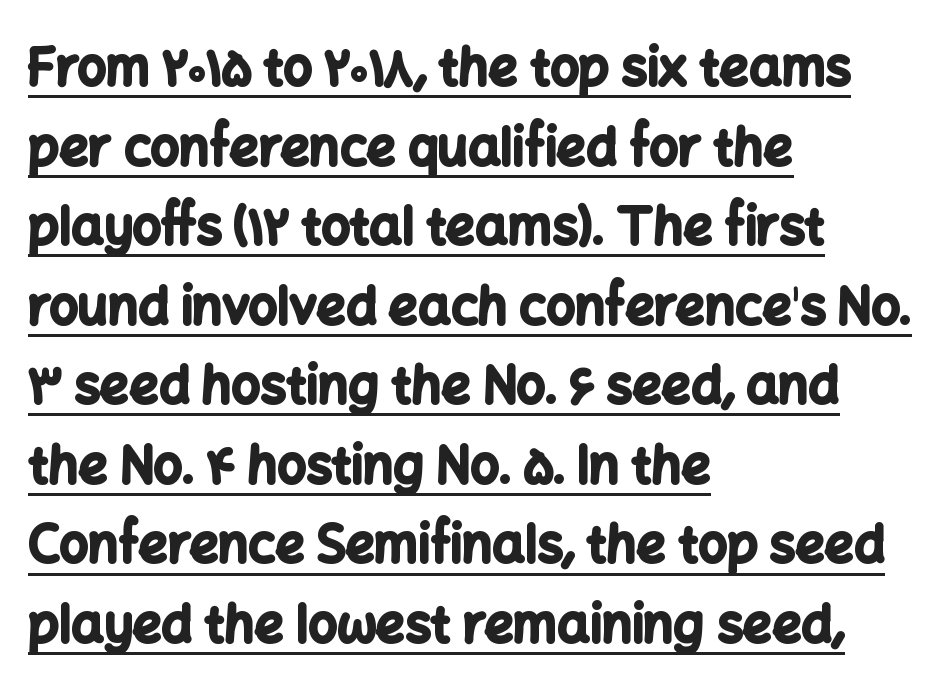
Q: Is the text bold? A: Yes.
Q: Is the text italic (slanted)? A: No, it is upright.
Q: Is the typeface a serif or a sans-serif typeface? A: Sans-serif.
Q: Is the text underlined? A: Yes.
Q: How is the paragraph aligned? A: Left-aligned.
Q: Is the spacing between letters normal or unusually wide? A: Normal.
Q: Is the spacing between lines tight, normal or loose? A: Normal.
Q: Width (condensed, normal, or wide)? A: Normal.
Q: Stroke contrast? A: Low.
Q: x-height? A: Medium.
Q: Monospaced? A: No.
